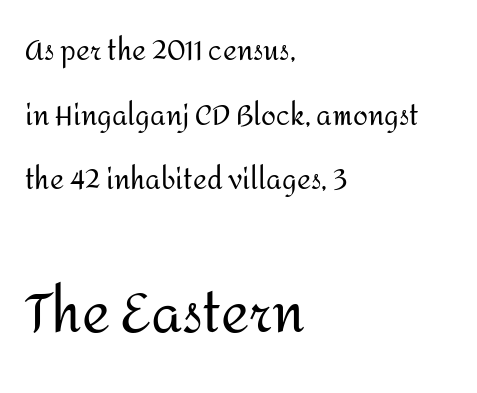
Q: Is the text bold? A: No.
Q: Is the text italic (slanted)? A: No, it is upright.
Q: Is the typeface a serif or a sans-serif typeface? A: Sans-serif.
Q: Is the text underlined? A: No.
Q: How is the paragraph aligned? A: Left-aligned.
Q: Is the spacing between letters normal or unusually wide? A: Normal.
Q: Is the spacing between lines tight, normal or loose? A: Loose.
Q: Which block of text is set in a larger size, the first (top) or the second (bottom)? A: The second (bottom) one.
Q: Width (condensed, normal, or wide)? A: Normal.
Q: Stroke contrast? A: Medium.
Q: x-height? A: Medium.
Q: Monospaced? A: No.
